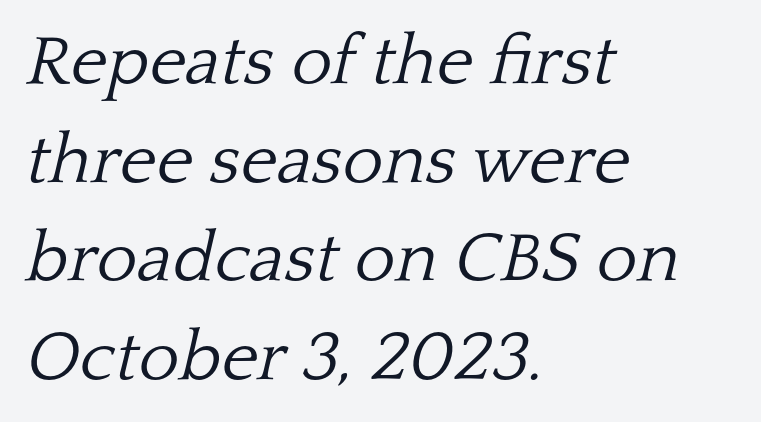
{"serif": "yes", "italic": "yes", "lean": "right", "slant_degrees": 13, "bold": "no", "weight": "light", "width": "normal", "stroke_contrast": "low", "x_height": "medium", "monospaced": "no", "underline": "no", "align": "left", "line_spacing": "normal", "line_spacing_ratio": 1.41, "letter_spacing": "normal", "letter_spacing_em": 0.0, "glyph_px": 70}
